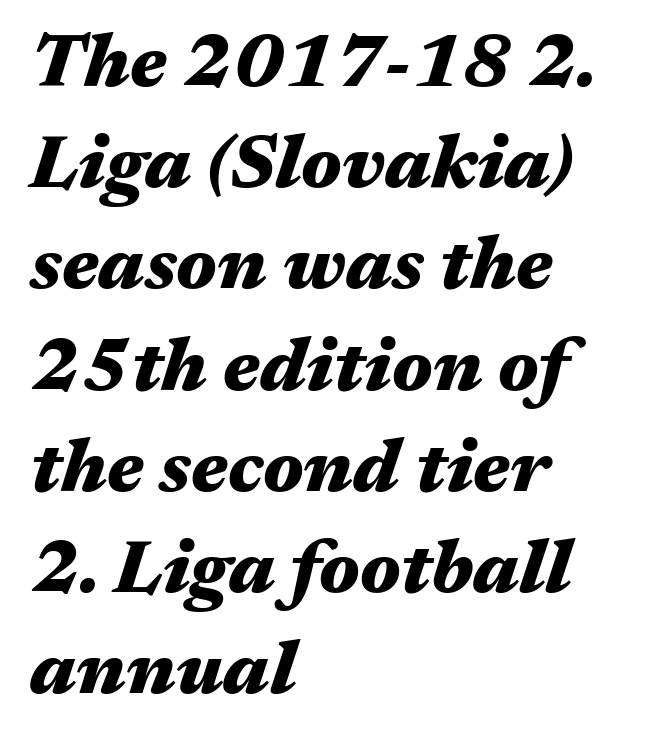
The image shows 75 px heavy, wide type, italic (leaning right); set left-aligned, normal line spacing (1.35x), normal letter spacing, not underlined; medium stroke contrast and a medium x-height.
